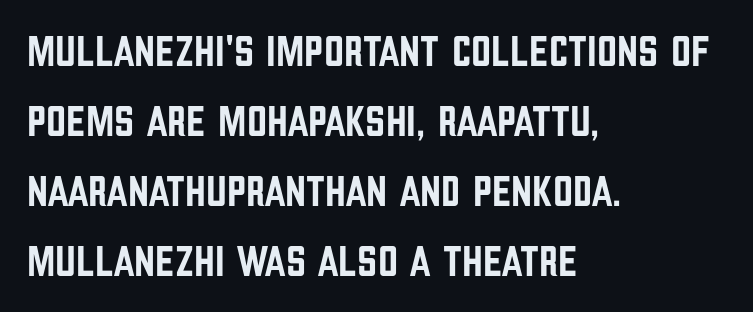
{"serif": "no", "italic": "no", "width": "condensed", "stroke_contrast": "low", "x_height": "large", "monospaced": "no", "underline": "no", "align": "left", "line_spacing": "normal", "line_spacing_ratio": 1.59, "letter_spacing": "normal", "letter_spacing_em": 0.0, "glyph_px": 44}
